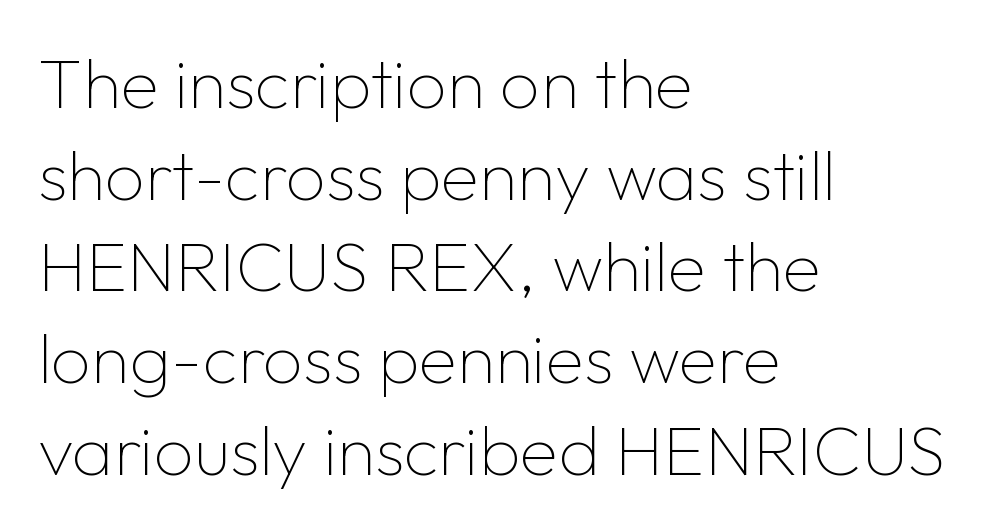
{"serif": "no", "italic": "no", "bold": "no", "weight": "thin", "width": "normal", "stroke_contrast": "low", "x_height": "medium", "monospaced": "no", "underline": "no", "align": "left", "line_spacing": "normal", "line_spacing_ratio": 1.31, "letter_spacing": "normal", "letter_spacing_em": 0.0, "glyph_px": 70}
